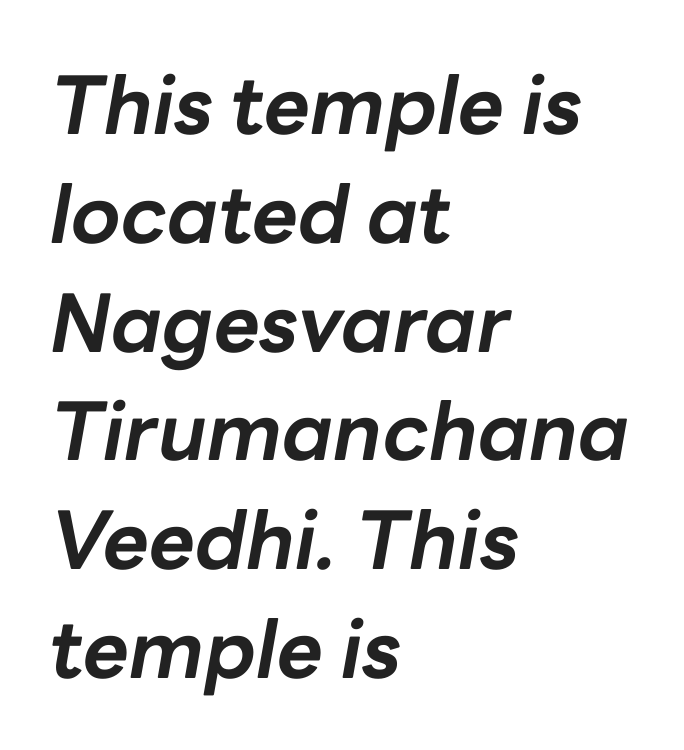
The image shows 80 px bold type, italic (leaning right); set left-aligned, normal line spacing (1.36x), normal letter spacing, not underlined; low stroke contrast and a medium x-height.
